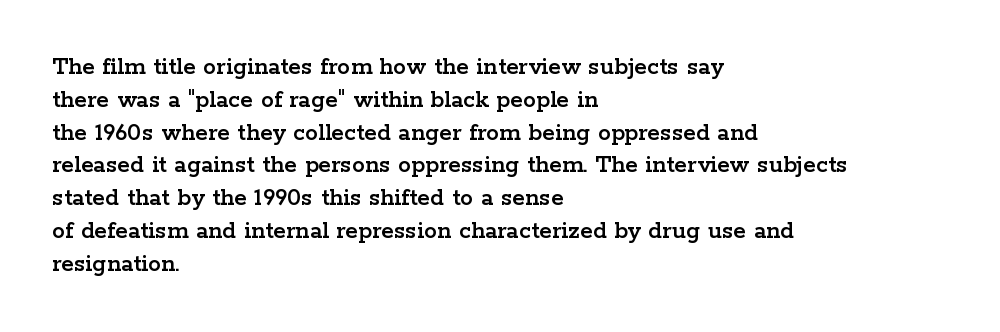
The image shows 26 px text type, upright; set left-aligned, normal line spacing (1.26x), normal letter spacing, not underlined.
